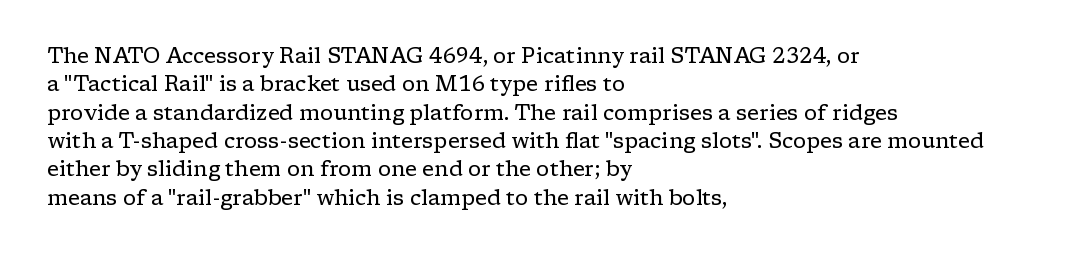
The image shows 21 px text type, upright; set left-aligned, normal line spacing (1.35x), normal letter spacing, not underlined.
